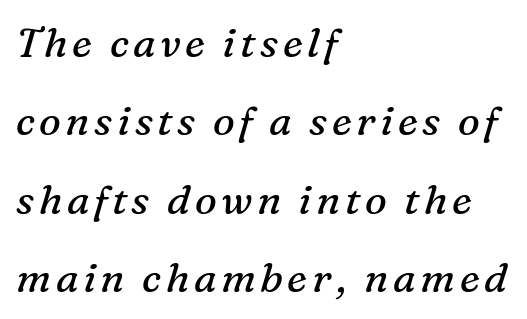
Lines of text with bare space underneath. Weight: not bold — regular or lighter. A typesetter would label this face a serif. An italicized treatment has been applied to the whole sample. Reading down the column, the eye jumps a long way to each next line.
